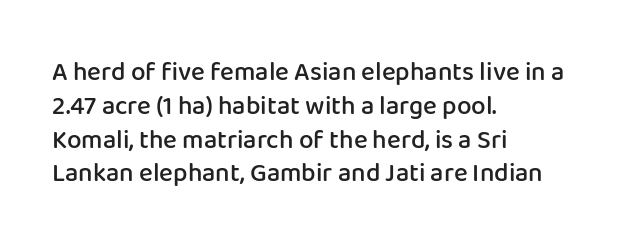
{"italic": "no", "bold": "semi", "underline": "no", "align": "left", "line_spacing": "normal", "line_spacing_ratio": 1.3, "letter_spacing": "normal", "letter_spacing_em": 0.0, "glyph_px": 26}
